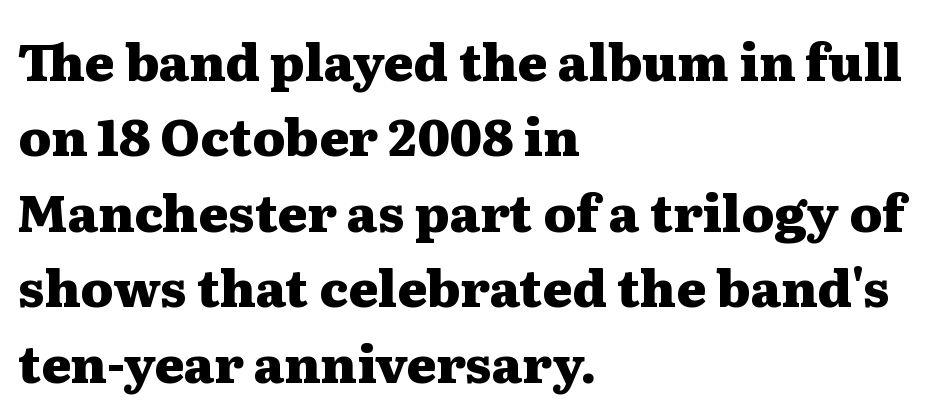
{"serif": "yes", "italic": "no", "bold": "yes", "weight": "heavy", "width": "wide", "stroke_contrast": "medium", "x_height": "medium", "monospaced": "no", "underline": "no", "align": "left", "line_spacing": "normal", "line_spacing_ratio": 1.48, "letter_spacing": "normal", "letter_spacing_em": 0.0, "glyph_px": 51}
